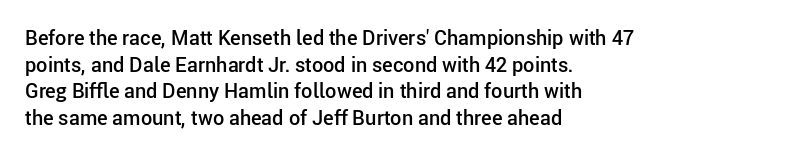
The specimen omits any rule beneath the text block's lines. Ordinary non-slanted type is in use. The tracking reads as untouched default to a designer's eye. Casual observation: everything's shoved over to the left. Honestly, the row spacing looks completely unremarkable.
